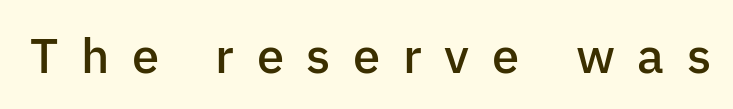
{"serif": "no", "italic": "no", "bold": "semi", "weight": "semibold", "width": "normal", "stroke_contrast": "low", "x_height": "medium", "monospaced": "no", "underline": "no", "letter_spacing": "wide", "letter_spacing_em": 0.46, "glyph_px": 49}
